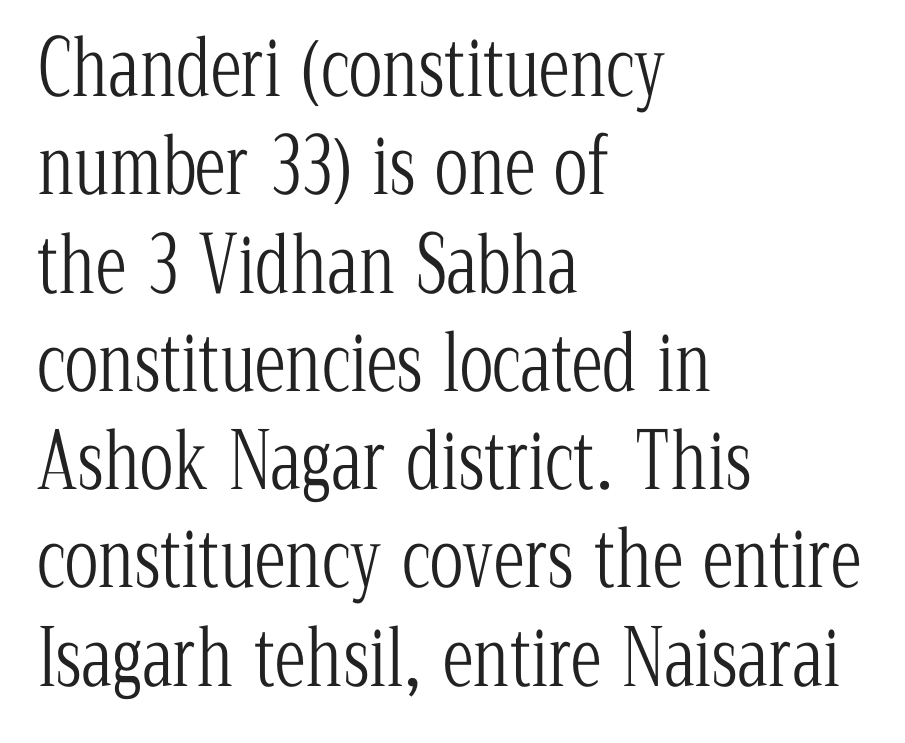
The gap between lines stays unmarked. The rows are spaced the way most documents space them. Horizontal alignment here is leftward, the default for most running prose. Do the characters align in a grid? No, the font is proportional.
